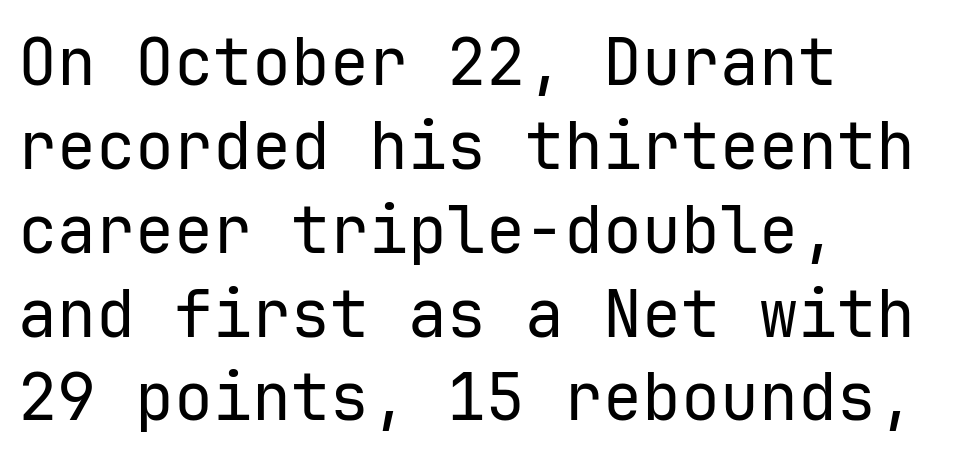
Q: Is the text bold? A: No.
Q: Is the text italic (slanted)? A: No, it is upright.
Q: Is the typeface a serif or a sans-serif typeface? A: Sans-serif.
Q: Is the text underlined? A: No.
Q: How is the paragraph aligned? A: Left-aligned.
Q: Is the spacing between letters normal or unusually wide? A: Normal.
Q: Is the spacing between lines tight, normal or loose? A: Normal.
Q: Width (condensed, normal, or wide)? A: Normal.
Q: Stroke contrast? A: Low.
Q: x-height? A: Medium.
Q: Monospaced? A: Yes.
